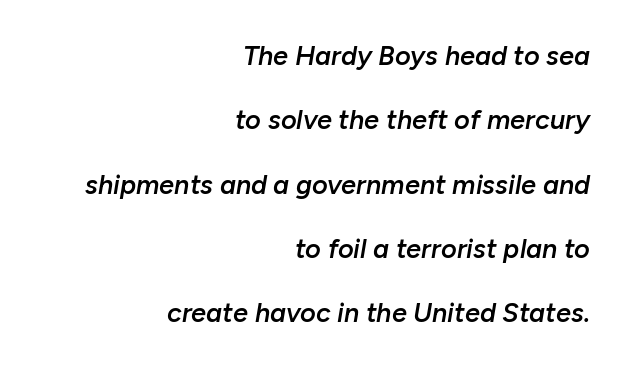
{"italic": "yes", "lean": "right", "slant_degrees": 10, "bold": "semi", "underline": "no", "align": "right", "line_spacing": "loose", "line_spacing_ratio": 2.38, "letter_spacing": "normal", "letter_spacing_em": 0.0, "glyph_px": 27}
